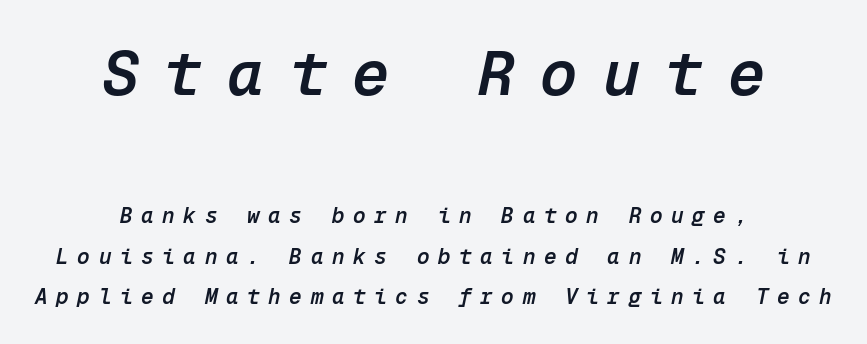
Letter spacing: wide. The designer dialed line spacing up above the default. The rendering uses typewriter-style spacing with identical character cells. The space directly below the letters is spotless.
